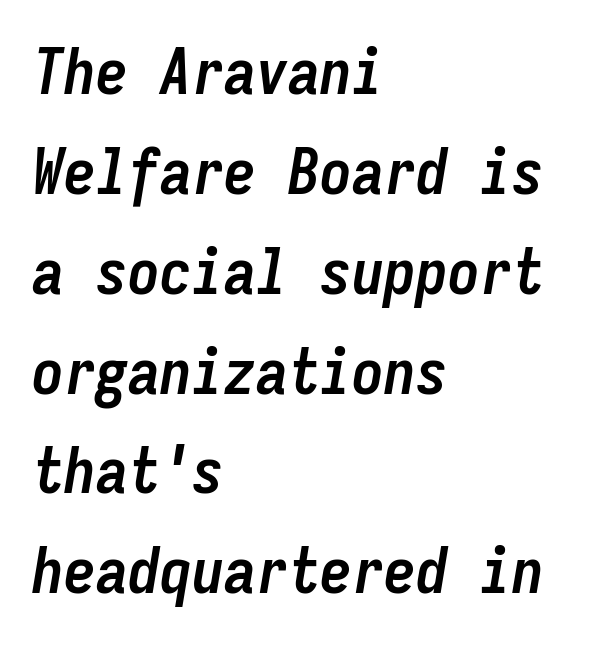
This sample has the even, mechanical cadence of fixed-width lettering. Weight check: bold — yes, fully. There's an unmistakable incline to the writing here. No word sits above an underline. Leading matches the norm, producing a regular column.
